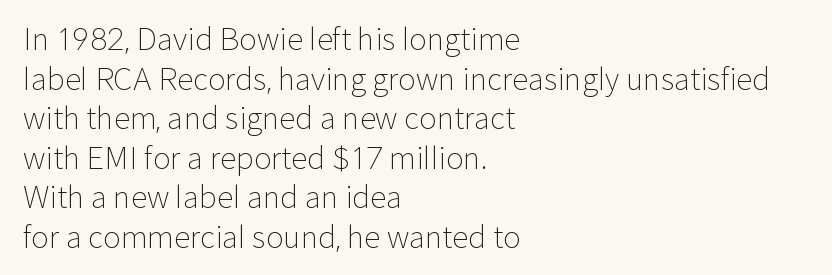
{"serif": "no", "italic": "no", "bold": "no", "weight": "light", "width": "normal", "stroke_contrast": "low", "x_height": "medium", "monospaced": "no", "underline": "no", "align": "left", "line_spacing": "normal", "line_spacing_ratio": 1.32, "letter_spacing": "normal", "letter_spacing_em": 0.0, "glyph_px": 30}
